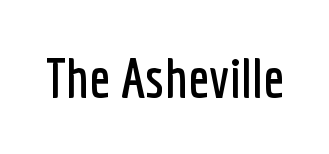
This sample uses a sans-serif face. Compared with typical body copy, the letter spacing here is the same. Spacing verdict: proportional, widths tailored to each character. When letters stand straight like this, we call the style roman or upright. Rule under the text: the space is simply empty.
